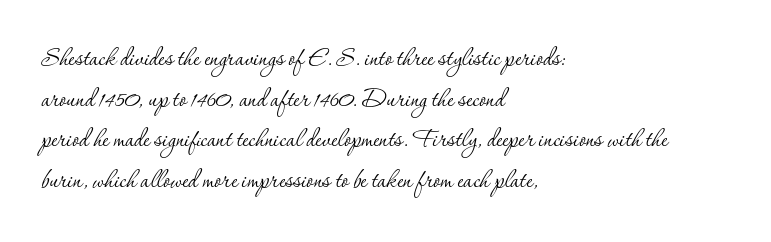
The image shows 31 px thin serif type; set left-aligned, normal line spacing (1.31x), normal letter spacing, not underlined; low stroke contrast and a small x-height.
